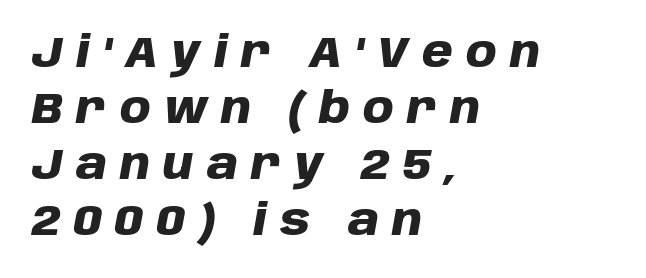
The image shows 44 px heavy type, italic (leaning right); set left-aligned, normal line spacing (1.27x), unusually wide letter spacing (+0.3 em), not underlined; low stroke contrast and a large x-height.
